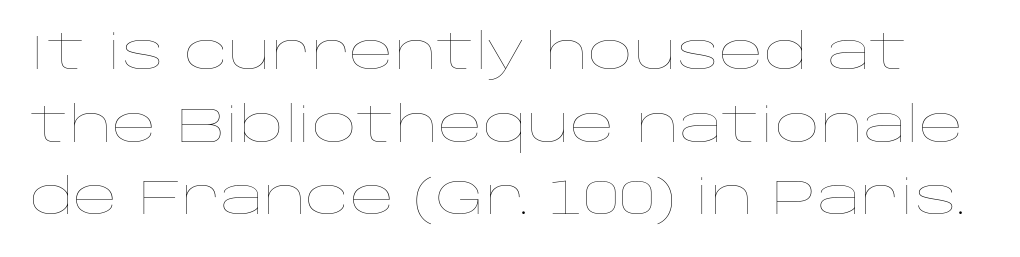
Posture: straight, roman, zero tilt. Check under the words: just untouched page. Here the designer chose a conventional face with non-uniform glyph widths. The characters are drawn with everyday or finer stroke widths. These lines keep a tight, regular rhythm from letter to letter.
